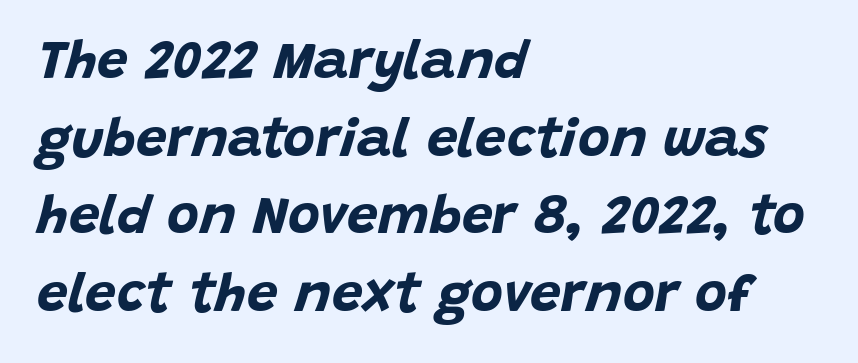
{"italic": "yes", "lean": "right", "slant_degrees": 15, "bold": "yes", "weight": "bold", "width": "normal", "stroke_contrast": "low", "x_height": "large", "monospaced": "no", "underline": "no", "align": "left", "line_spacing": "normal", "line_spacing_ratio": 1.41, "letter_spacing": "normal", "letter_spacing_em": 0.0, "glyph_px": 55}
